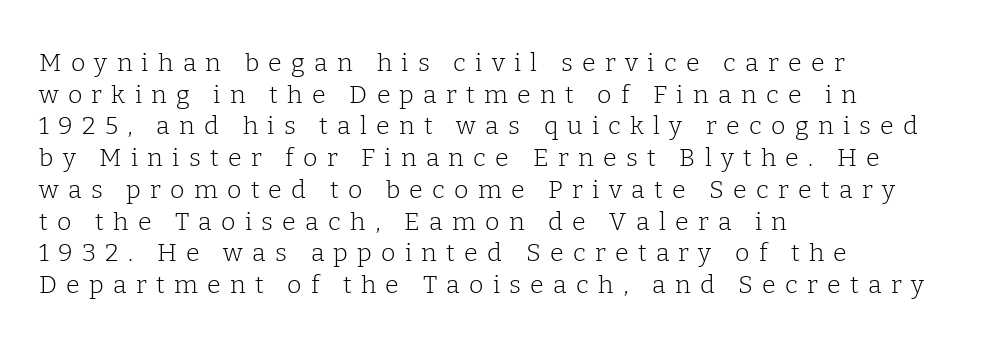
{"italic": "no", "bold": "no", "underline": "no", "align": "left", "line_spacing": "normal", "line_spacing_ratio": 1.27, "letter_spacing": "wide", "letter_spacing_em": 0.37, "glyph_px": 25}
